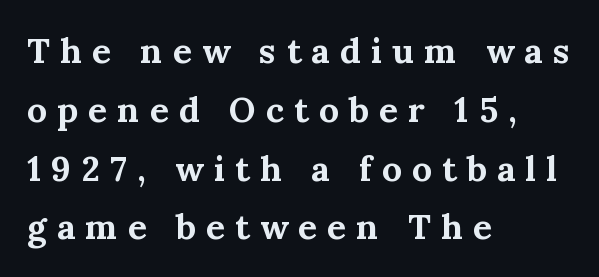
{"serif": "yes", "italic": "no", "bold": "yes", "weight": "bold", "width": "normal", "stroke_contrast": "medium", "x_height": "medium", "monospaced": "no", "underline": "no", "align": "left", "line_spacing": "normal", "line_spacing_ratio": 1.68, "letter_spacing": "wide", "letter_spacing_em": 0.29, "glyph_px": 35}
